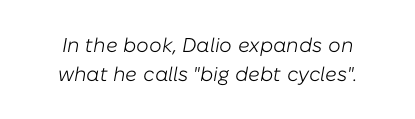
{"italic": "yes", "lean": "right", "slant_degrees": 10, "bold": "no", "underline": "no", "line_spacing": "normal", "line_spacing_ratio": 1.43, "letter_spacing": "normal", "letter_spacing_em": 0.0, "glyph_px": 20}
